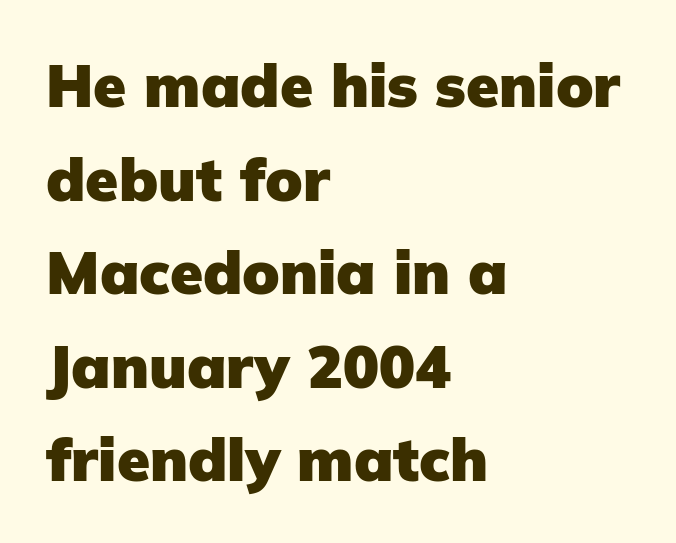
{"serif": "no", "italic": "no", "bold": "yes", "weight": "heavy", "width": "normal", "stroke_contrast": "low", "x_height": "medium", "monospaced": "no", "underline": "no", "align": "left", "line_spacing": "normal", "line_spacing_ratio": 1.56, "letter_spacing": "normal", "letter_spacing_em": 0.0, "glyph_px": 60}
